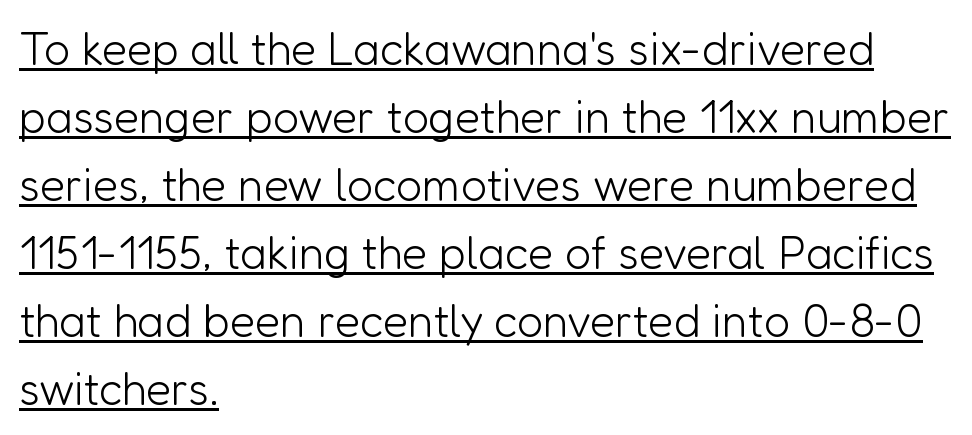
The image shows 46 px light sans-serif type, upright; set left-aligned, normal line spacing (1.48x), normal letter spacing, underlined; low stroke contrast and a medium x-height.
